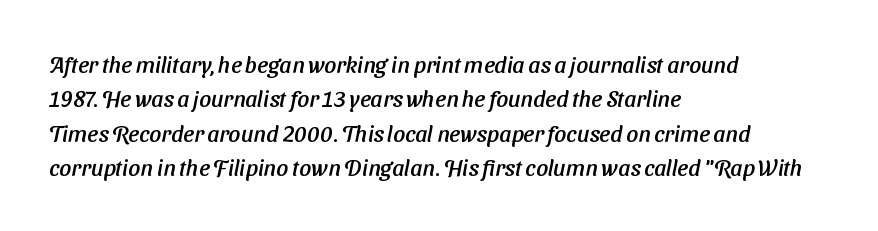
Q: Is the text underlined? A: No.
Q: How is the paragraph aligned? A: Left-aligned.
Q: Is the spacing between letters normal or unusually wide? A: Normal.
Q: Is the spacing between lines tight, normal or loose? A: Normal.
